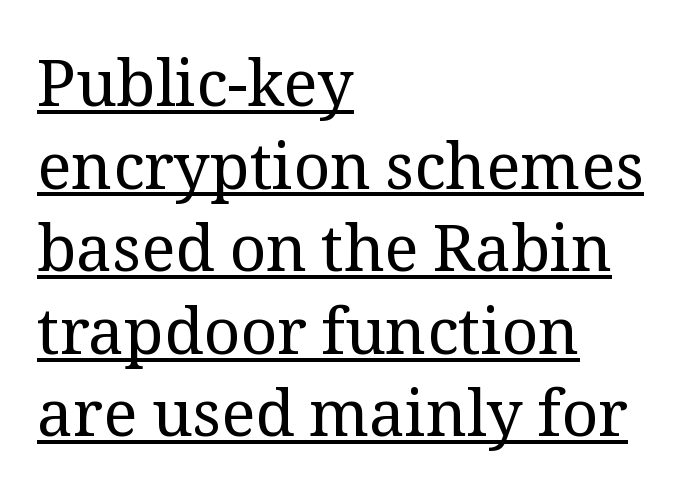
The image shows 64 px regular-weight serif type, upright; set left-aligned, normal line spacing (1.29x), normal letter spacing, underlined; medium stroke contrast and a medium x-height.
